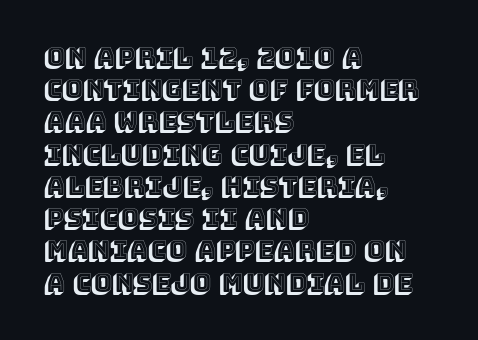
The image shows 25 px text type, upright; set left-aligned, normal line spacing (1.29x), normal letter spacing, not underlined.
